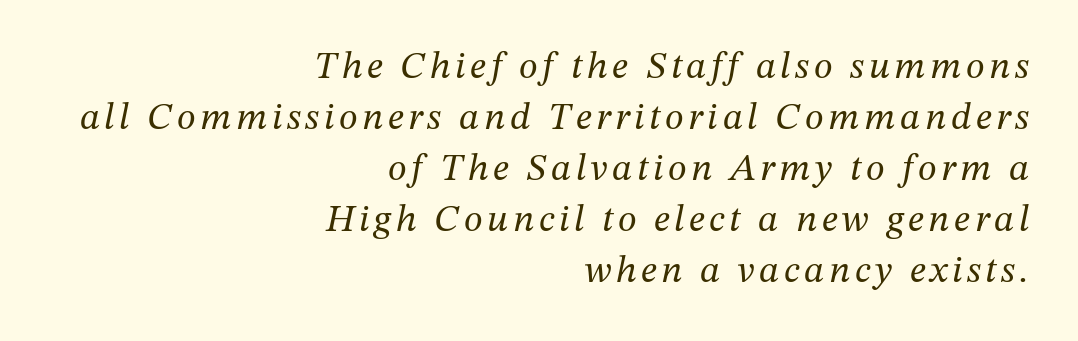
Each row of text sits above clean, open space. The font's italic variant was chosen for this text. Weight: in the light-to-regular range. The ragged edge is on the left, which tells us the setting is flush right.
